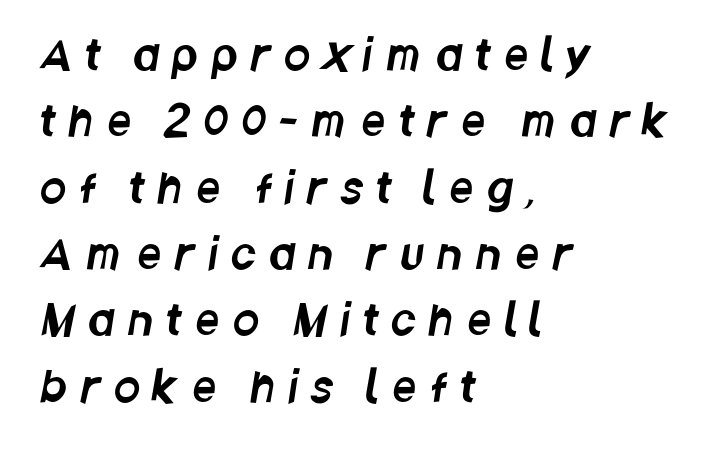
The space between consecutive lines is moderate. Quick note: underline off. Examine the stroke ends and you'll find no serifs. This sample has the flowing, uneven cadence of proportional lettering. Where is the straight margin? On the left.
